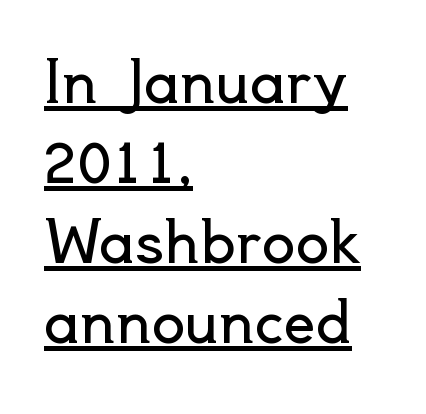
{"serif": "no", "italic": "no", "bold": "no", "weight": "regular", "width": "normal", "x_height": "small", "monospaced": "no", "underline": "yes", "align": "left", "line_spacing": "normal", "line_spacing_ratio": 1.43, "letter_spacing": "normal", "letter_spacing_em": 0.0, "glyph_px": 56}
